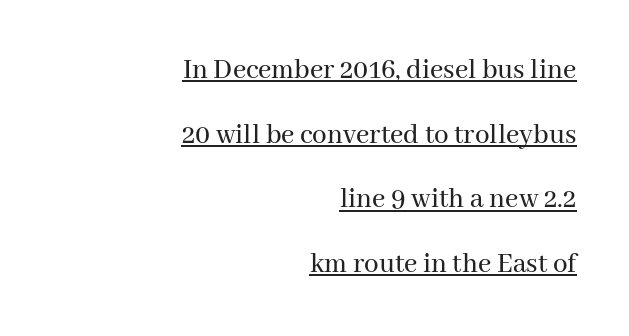
The image shows 29 px serif type, upright; set right-aligned, loose line spacing (2.23x), normal letter spacing, underlined; medium stroke contrast and a medium x-height.
